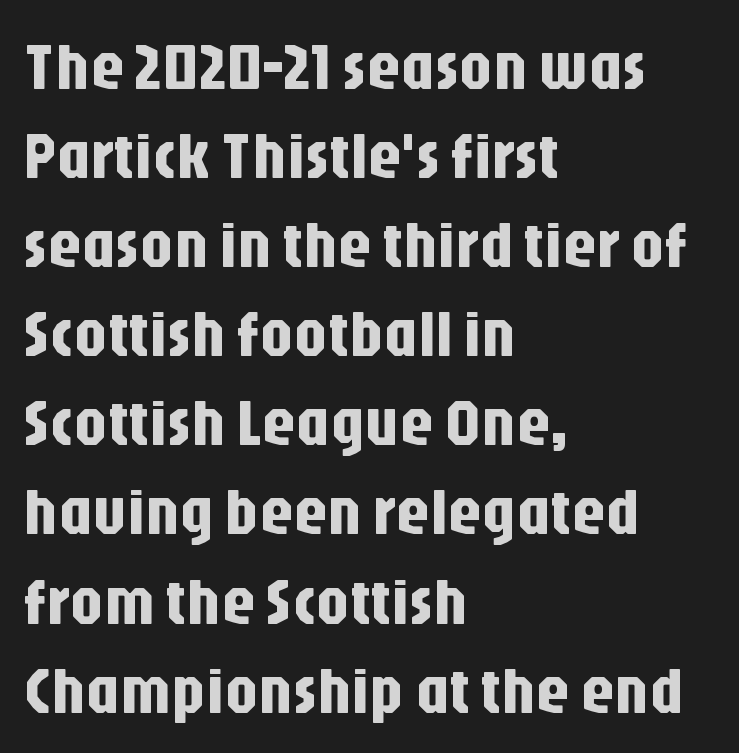
The image shows 66 px condensed sans-serif type, upright; set left-aligned, normal line spacing (1.35x), normal letter spacing, not underlined; low stroke contrast and a large x-height.
